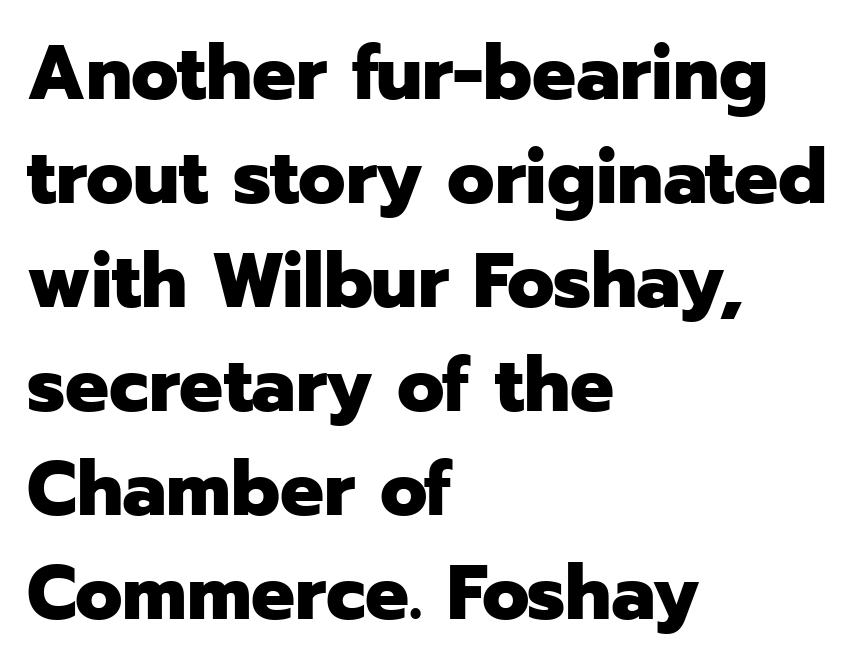
Q: Is the text bold? A: Yes.
Q: Is the text italic (slanted)? A: No, it is upright.
Q: Is the typeface a serif or a sans-serif typeface? A: Sans-serif.
Q: Is the text underlined? A: No.
Q: How is the paragraph aligned? A: Left-aligned.
Q: Is the spacing between letters normal or unusually wide? A: Normal.
Q: Is the spacing between lines tight, normal or loose? A: Normal.
Q: Width (condensed, normal, or wide)? A: Normal.
Q: Stroke contrast? A: Low.
Q: x-height? A: Medium.
Q: Monospaced? A: No.
